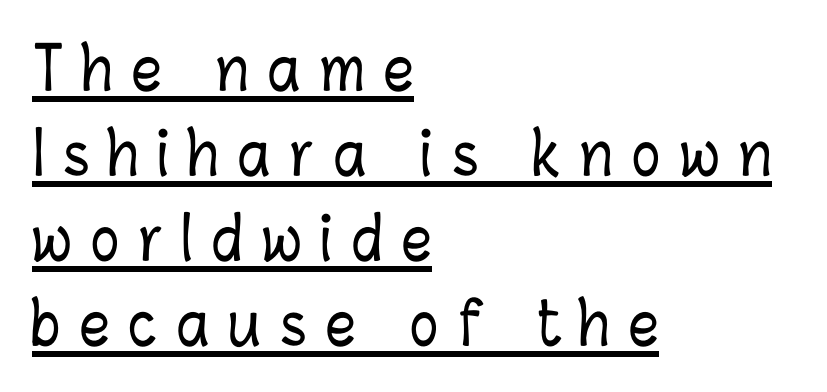
The image shows 59 px condensed type, upright; set left-aligned, normal line spacing (1.44x), unusually wide letter spacing (+0.33 em), underlined; low stroke contrast and a medium x-height.
